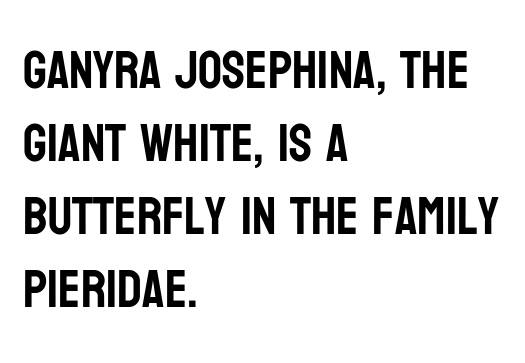
The image shows 53 px condensed sans-serif type, upright; set left-aligned, normal line spacing (1.38x), normal letter spacing, not underlined; low stroke contrast and a large x-height.
